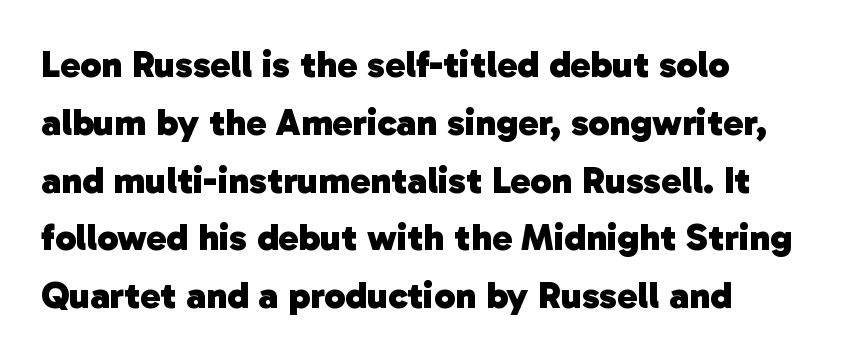
The image shows 38 px heavy sans-serif type; set left-aligned, normal line spacing (1.52x), normal letter spacing, not underlined; low stroke contrast and a medium x-height.
